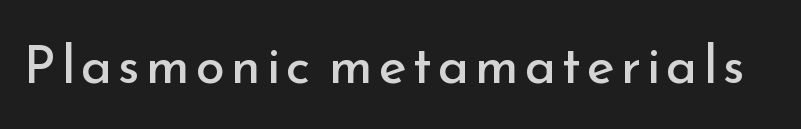
Just letters on the line, the space beneath them empty. On a weight scale, this lands at 450 or below. A typesetter would mark this as roman, not italic. Letterform terminals end flat and unadorned throughout the passage.
